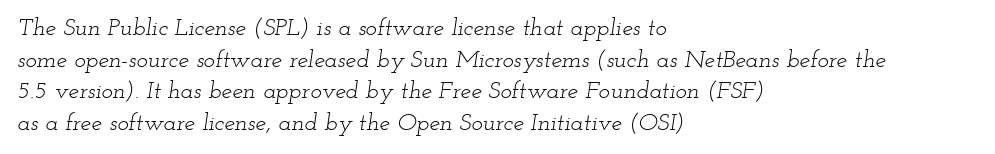
Caption: multi-line text, flush left, ragged right. Does the leading feel generous? No, just average. Here the glyphs are tracked normally, forming tight word shapes. The lettering tilts uniformly, giving the passage an italic look. Words float on clear page, feet unadorned.
